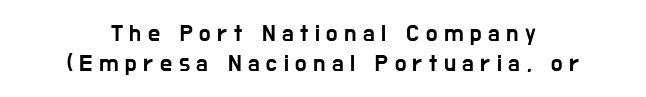
Q: Is the text italic (slanted)? A: No, it is upright.
Q: Is the text underlined? A: No.
Q: How is the paragraph aligned? A: Centered.
Q: Is the spacing between letters normal or unusually wide? A: Unusually wide.
